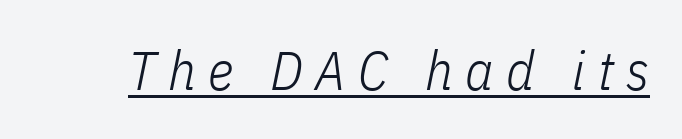
{"italic": "yes", "lean": "right", "slant_degrees": 11, "bold": "no", "weight": "light", "width": "condensed", "stroke_contrast": "low", "x_height": "medium", "monospaced": "no", "underline": "yes", "letter_spacing": "wide", "letter_spacing_em": 0.23, "glyph_px": 55}
